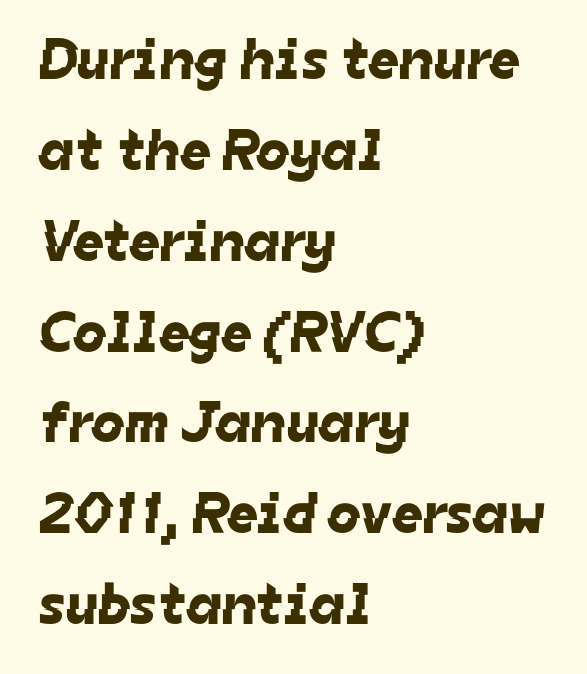
Caption: multi-line text, flush left, ragged right. Caption: standard tracking, unaltered. Note the varied advance widths — an 'i' is clearly narrower than an 'm'. These lines are composed in type without serifs. Summary of vertical rhythm: regular, with standard interline spacing. Underline: absent.
